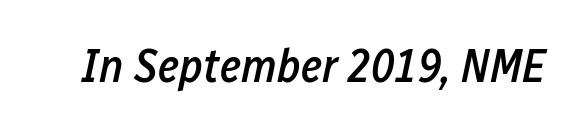
{"italic": "yes", "lean": "right", "slant_degrees": 12, "bold": "semi", "weight": "semibold", "width": "condensed", "stroke_contrast": "low", "x_height": "medium", "monospaced": "no", "underline": "no", "letter_spacing": "normal", "letter_spacing_em": 0.0, "glyph_px": 47}
